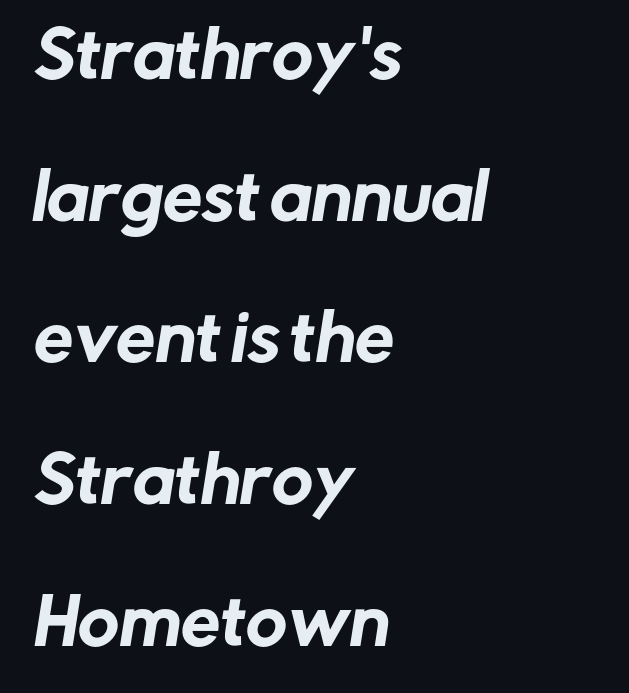
Character widths vary here, with narrow letters taking less room than wide ones. Loosely led — the rows are spread out. Examine the stroke ends and you'll find no serifs. If you drew a ruler down the left edge, every line would touch it. Is the letter spacing exaggerated? No — it looks like the ordinary default.
